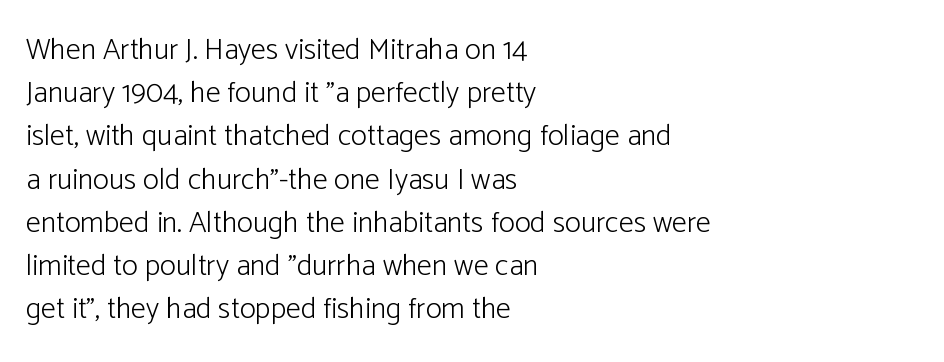
Q: Is the text bold? A: No.
Q: Is the text italic (slanted)? A: No, it is upright.
Q: Is the typeface a serif or a sans-serif typeface? A: Sans-serif.
Q: Is the text underlined? A: No.
Q: How is the paragraph aligned? A: Left-aligned.
Q: Is the spacing between letters normal or unusually wide? A: Normal.
Q: Is the spacing between lines tight, normal or loose? A: Normal.
Q: Width (condensed, normal, or wide)? A: Normal.
Q: Stroke contrast? A: Low.
Q: x-height? A: Medium.
Q: Monospaced? A: No.
